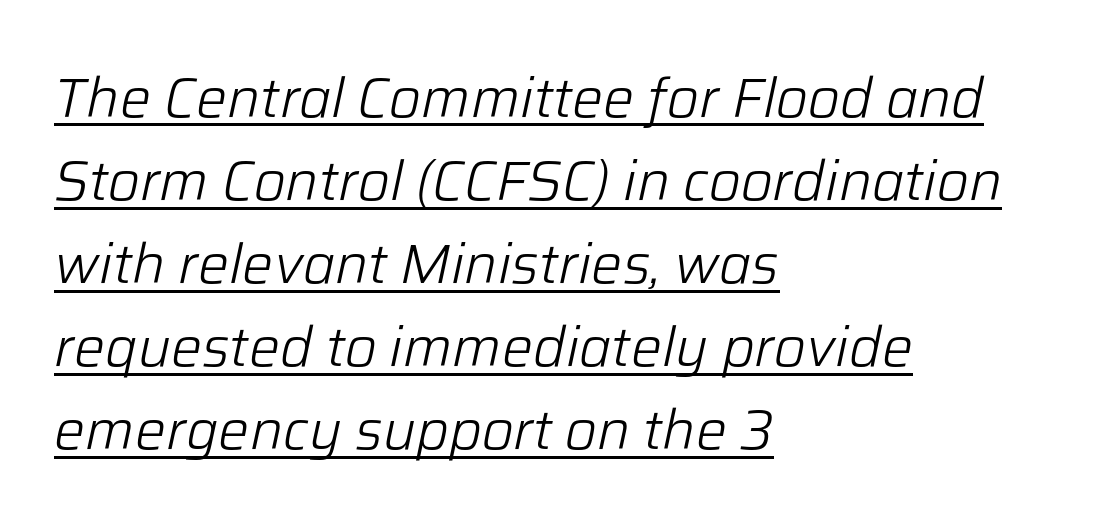
{"italic": "yes", "lean": "right", "slant_degrees": 12, "bold": "no", "weight": "light", "width": "normal", "stroke_contrast": "low", "x_height": "medium", "monospaced": "no", "underline": "yes", "align": "left", "line_spacing": "normal", "line_spacing_ratio": 1.51, "letter_spacing": "normal", "letter_spacing_em": 0.0, "glyph_px": 55}
